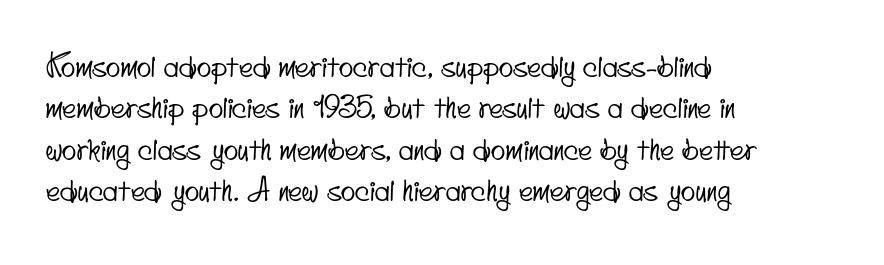
Characters follow at the spacing the type designer built in. Each letter keeps its own natural width here, so spacing adapts to shape. The letters carry no serifs — their stems end cleanly without finishing strokes. Each new line begins a customary step beneath the previous one. Caption: multi-line text, flush left, ragged right.
